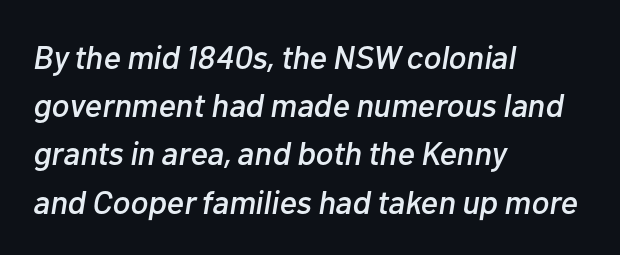
Q: Is the text italic (slanted)? A: Yes, it leans right by about 10 degrees.
Q: Is the text underlined? A: No.
Q: How is the paragraph aligned? A: Left-aligned.
Q: Is the spacing between letters normal or unusually wide? A: Normal.
Q: Is the spacing between lines tight, normal or loose? A: Normal.
Q: Width (condensed, normal, or wide)? A: Normal.
Q: Stroke contrast? A: Low.
Q: x-height? A: Medium.
Q: Monospaced? A: No.
